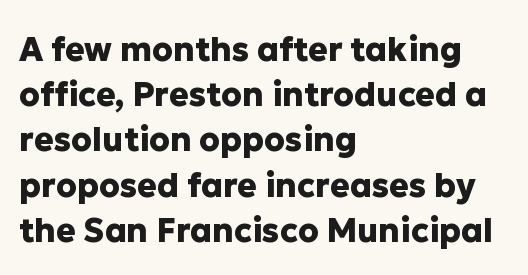
Q: Is the text bold? A: Yes.
Q: Is the text italic (slanted)? A: No, it is upright.
Q: Is the typeface a serif or a sans-serif typeface? A: Sans-serif.
Q: Is the text underlined? A: No.
Q: How is the paragraph aligned? A: Left-aligned.
Q: Is the spacing between letters normal or unusually wide? A: Normal.
Q: Is the spacing between lines tight, normal or loose? A: Normal.
Q: Width (condensed, normal, or wide)? A: Normal.
Q: Stroke contrast? A: Low.
Q: x-height? A: Medium.
Q: Monospaced? A: No.
